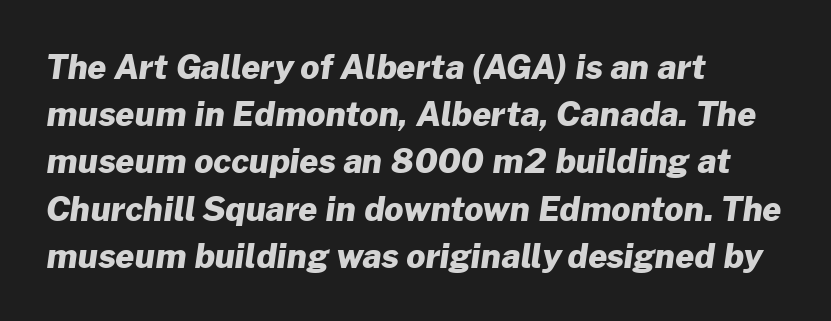
{"serif": "no", "bold": "yes", "weight": "heavy", "width": "normal", "stroke_contrast": "low", "x_height": "medium", "monospaced": "no", "underline": "no", "align": "left", "line_spacing": "normal", "line_spacing_ratio": 1.43, "letter_spacing": "normal", "letter_spacing_em": 0.0, "glyph_px": 33}
